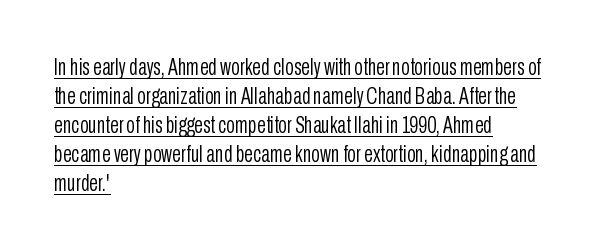
Q: Is the text bold? A: No.
Q: Is the text italic (slanted)? A: No, it is upright.
Q: Is the text underlined? A: Yes.
Q: How is the paragraph aligned? A: Left-aligned.
Q: Is the spacing between letters normal or unusually wide? A: Normal.
Q: Is the spacing between lines tight, normal or loose? A: Normal.
